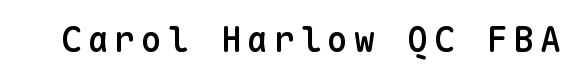
The image shows 35 px semibold sans-serif type, upright, monospaced; set not underlined; low stroke contrast and a medium x-height.
